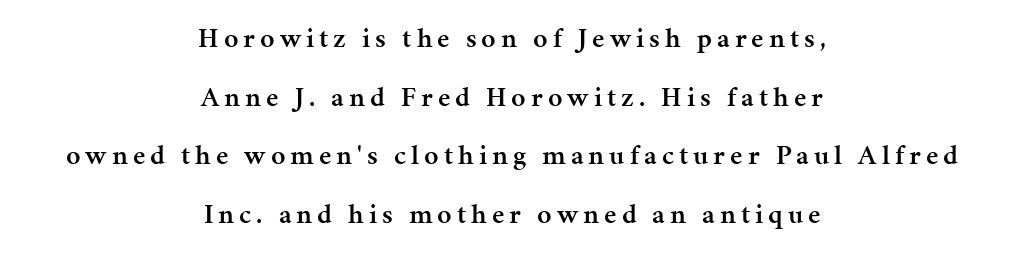
The image shows 28 px semibold serif type, upright; set centered, loose line spacing (2.09x), not underlined; medium stroke contrast and a medium x-height.
